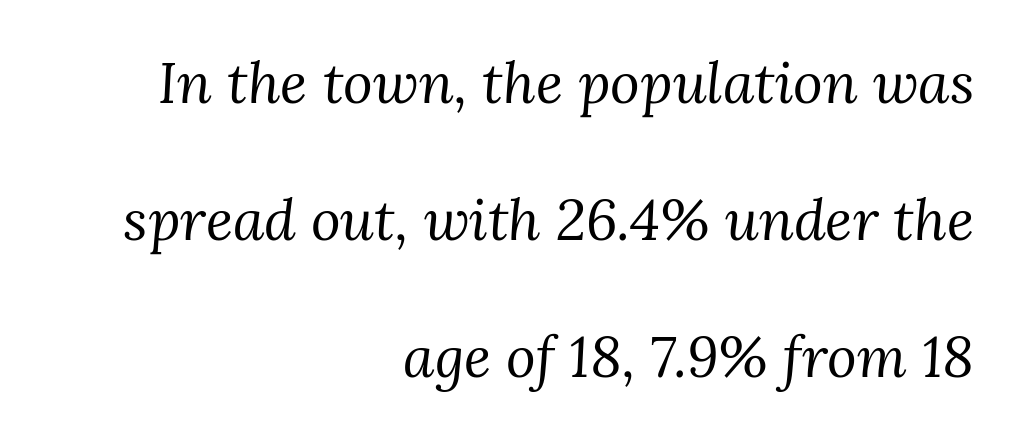
Q: Is the text bold? A: No.
Q: Is the text italic (slanted)? A: Yes, it leans right by about 3 degrees.
Q: Is the typeface a serif or a sans-serif typeface? A: Serif.
Q: Is the text underlined? A: No.
Q: How is the paragraph aligned? A: Right-aligned.
Q: Is the spacing between letters normal or unusually wide? A: Normal.
Q: Is the spacing between lines tight, normal or loose? A: Loose.
Q: Width (condensed, normal, or wide)? A: Normal.
Q: Stroke contrast? A: Medium.
Q: x-height? A: Medium.
Q: Monospaced? A: No.
